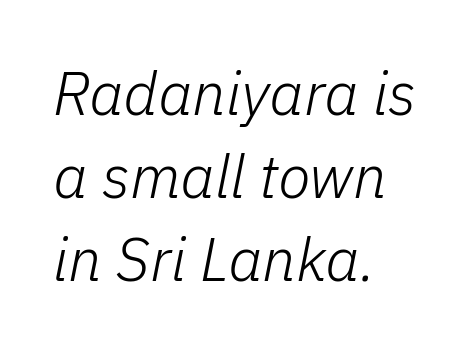
A typesetter would call this zero additional tracking. Bare-footed words on every line. Does the copy run flush right? No — it runs flush left. This is not heavy type; no bold has been used.
